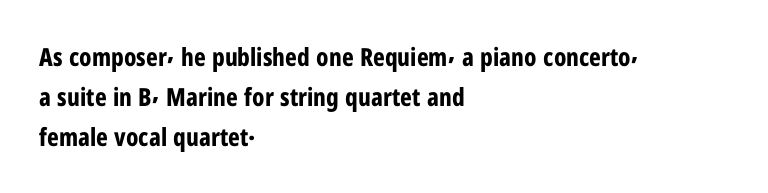
Q: Is the text bold? A: Yes.
Q: Is the text italic (slanted)? A: No, it is upright.
Q: Is the text underlined? A: No.
Q: How is the paragraph aligned? A: Left-aligned.
Q: Is the spacing between letters normal or unusually wide? A: Normal.
Q: Is the spacing between lines tight, normal or loose? A: Normal.
